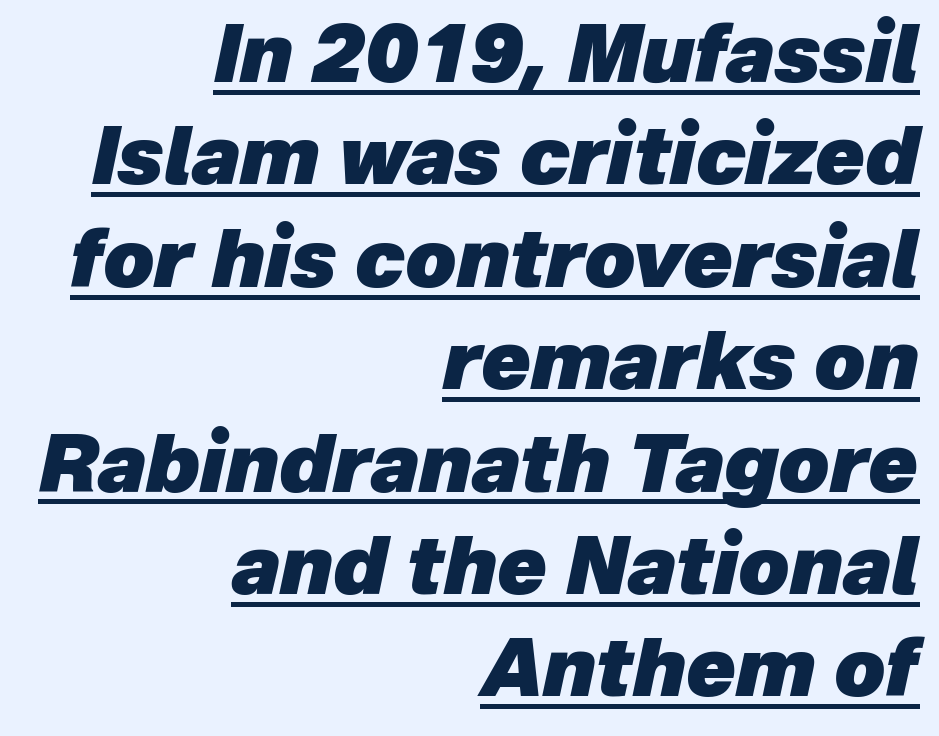
Is this a fixed-width face? No — the glyphs have proportional, varying widths. Emphasis is given by a line drawn under the lettering. These lines stack with their right ends in a neat column. Emphasis-style slanted type is in use. The letters are bold, with thick, heavy strokes.
